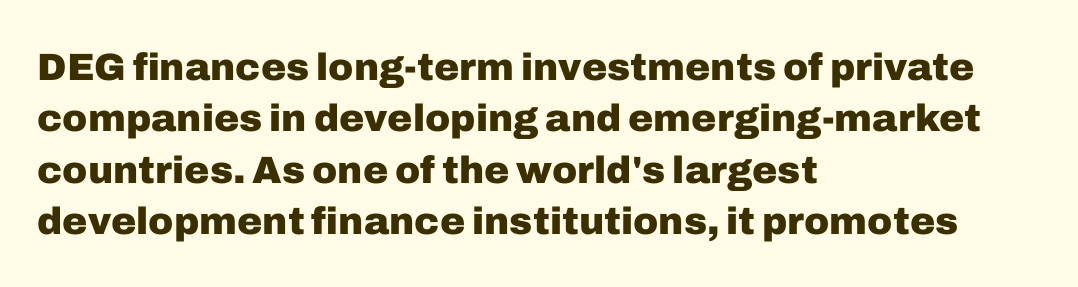
The image shows 38 px heavy sans-serif type, upright; set left-aligned, normal line spacing (1.35x), normal letter spacing, not underlined; low stroke contrast and a medium x-height.
